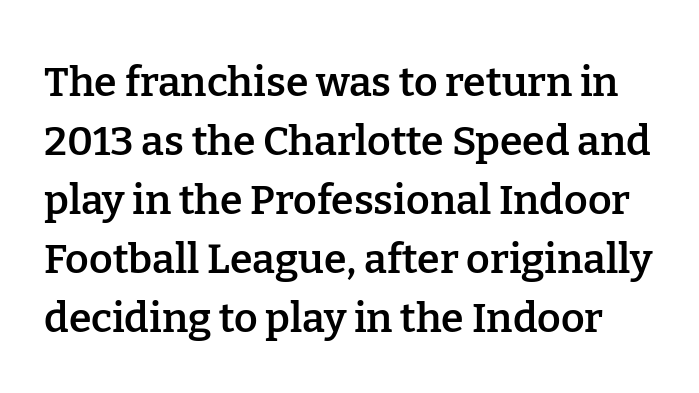
{"serif": "yes", "italic": "no", "bold": "semi", "weight": "semibold", "width": "normal", "stroke_contrast": "low", "x_height": "medium", "monospaced": "no", "underline": "no", "line_spacing": "normal", "line_spacing_ratio": 1.44, "letter_spacing": "normal", "letter_spacing_em": 0.0, "glyph_px": 41}
